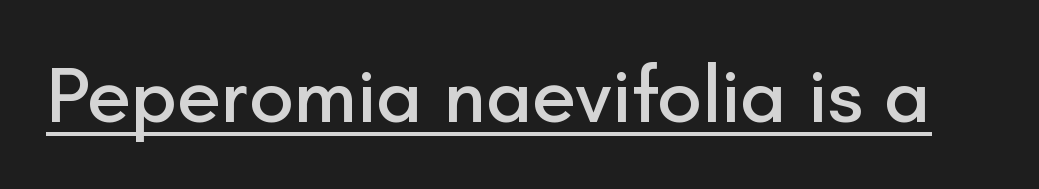
The image shows 80 px sans-serif type, upright; set normal letter spacing, underlined; low stroke contrast and a small x-height.
